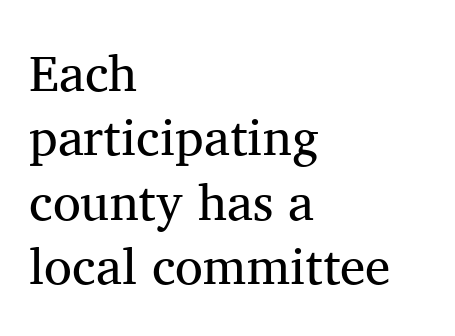
Q: Is the text bold? A: No.
Q: Is the text italic (slanted)? A: No, it is upright.
Q: Is the typeface a serif or a sans-serif typeface? A: Serif.
Q: Is the text underlined? A: No.
Q: How is the paragraph aligned? A: Left-aligned.
Q: Is the spacing between letters normal or unusually wide? A: Normal.
Q: Is the spacing between lines tight, normal or loose? A: Normal.
Q: Width (condensed, normal, or wide)? A: Normal.
Q: Stroke contrast? A: Medium.
Q: x-height? A: Medium.
Q: Monospaced? A: No.
